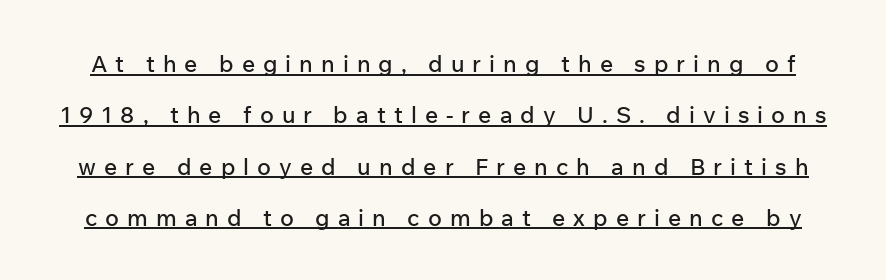
The image shows 23 px text type, upright; set loose line spacing (2.23x), unusually wide letter spacing (+0.35 em), underlined.
